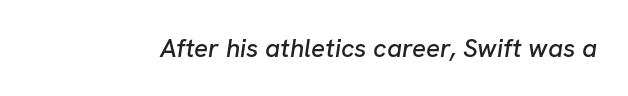
The face used here is rendered with its standard letterfit. The glyphs are unaccompanied by any horizontal stroke below them. Style check: oblique.
